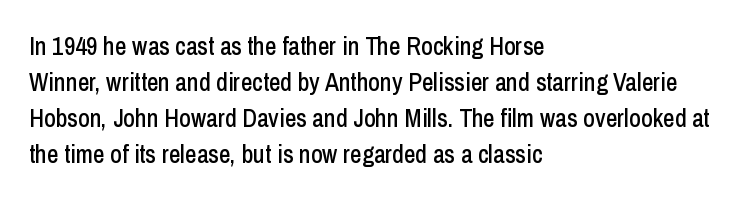
Vertically, the passage feels balanced, rows spaced as you'd expect. Every character sits straight up, as roman type does. A typesetter would call this zero additional tracking. Each line starts at the same left margin while the right side varies. Descenders are the only things crossing below the line.
